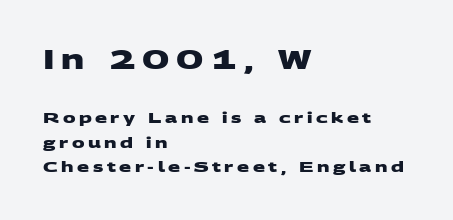
These lines have a slow, spaced-out rhythm from letter to letter. Pretty heavy lettering here — definitely bold. The paragraph shown leans on its left margin. The composition opens big and finishes small. Each row of text sits above clean, open space.
